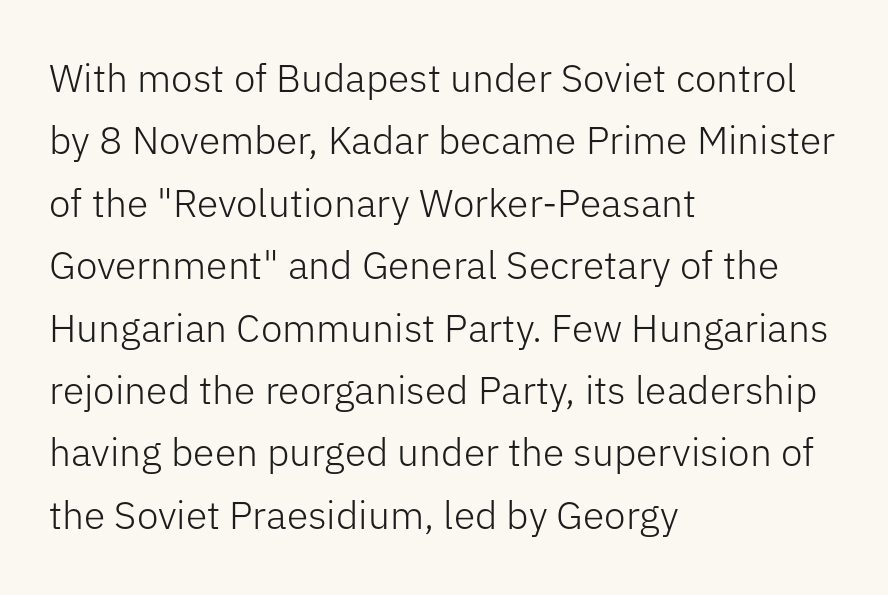
Is the letter spacing exaggerated? No — it looks like the ordinary default. You could not count columns in this text — the font is proportionally spaced. The setting favours the left margin, as ordinary paragraphs usually do. No feet cap the strokes, marking this as sans-serif type. Notice how the stems are strictly vertical — no italics here. This rendering features lettering with no underline.
